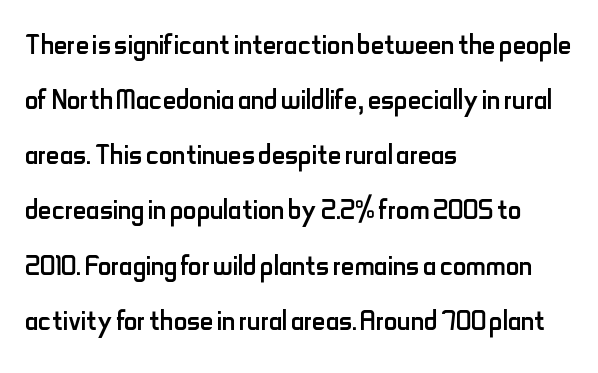
{"serif": "no", "italic": "no", "bold": "no", "weight": "regular", "width": "condensed", "stroke_contrast": "low", "x_height": "small", "monospaced": "no", "underline": "no", "align": "left", "line_spacing": "normal", "line_spacing_ratio": 1.49, "letter_spacing": "normal", "letter_spacing_em": 0.0, "glyph_px": 37}
